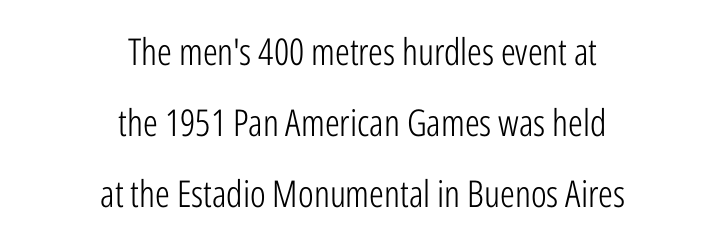
Q: Is the text bold? A: No.
Q: Is the text italic (slanted)? A: No, it is upright.
Q: Is the typeface a serif or a sans-serif typeface? A: Sans-serif.
Q: Is the text underlined? A: No.
Q: How is the paragraph aligned? A: Centered.
Q: Is the spacing between letters normal or unusually wide? A: Normal.
Q: Is the spacing between lines tight, normal or loose? A: Loose.
Q: Width (condensed, normal, or wide)? A: Condensed.
Q: Stroke contrast? A: Low.
Q: x-height? A: Medium.
Q: Monospaced? A: No.
